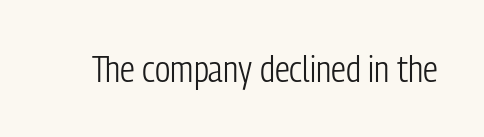
The image shows 37 px light, condensed sans-serif type, upright; set normal letter spacing, not underlined; low stroke contrast and a medium x-height.
